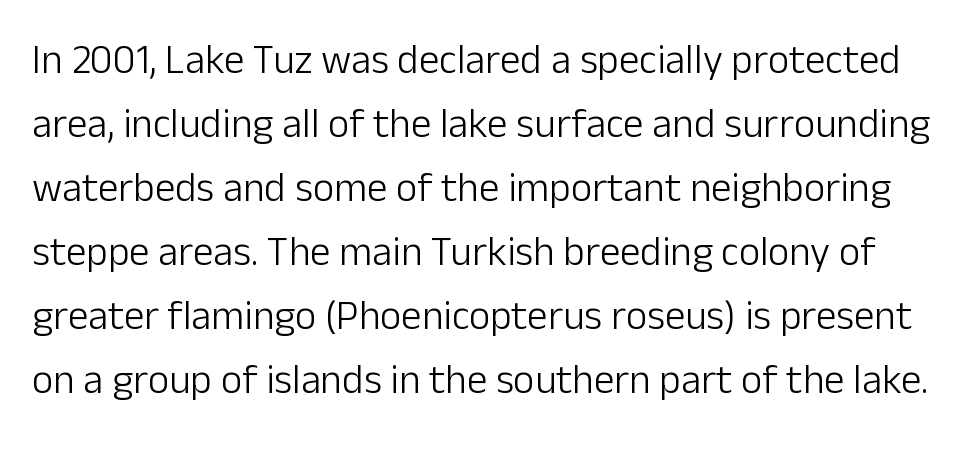
{"serif": "no", "italic": "no", "bold": "no", "weight": "light", "width": "normal", "stroke_contrast": "low", "x_height": "medium", "monospaced": "no", "underline": "no", "line_spacing": "normal", "line_spacing_ratio": 1.56, "letter_spacing": "normal", "letter_spacing_em": 0.0, "glyph_px": 41}
